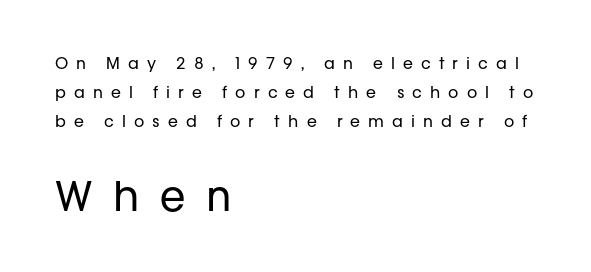
{"serif": "no", "italic": "no", "bold": "no", "weight": "regular", "width": "normal", "stroke_contrast": "low", "x_height": "medium", "monospaced": "no", "underline": "no", "align": "left", "line_spacing_ratio": 1.81, "letter_spacing": "wide", "letter_spacing_em": 0.5, "larger_block": "second", "size_ratio": 2.56, "glyph_px": 41}
